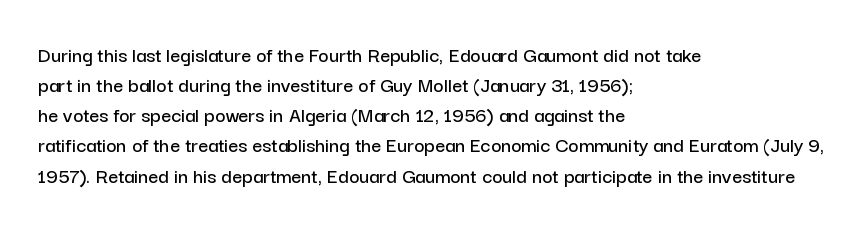
The image shows 22 px text type, upright; set left-aligned, normal line spacing (1.37x), normal letter spacing, not underlined.
